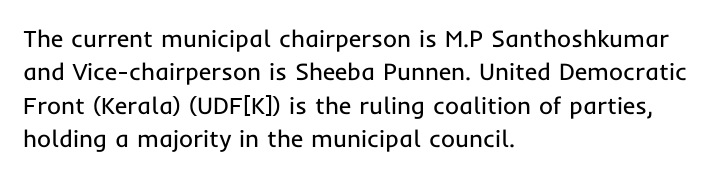
Q: Is the text bold? A: No.
Q: Is the text italic (slanted)? A: No, it is upright.
Q: Is the text underlined? A: No.
Q: How is the paragraph aligned? A: Left-aligned.
Q: Is the spacing between letters normal or unusually wide? A: Normal.
Q: Is the spacing between lines tight, normal or loose? A: Normal.
